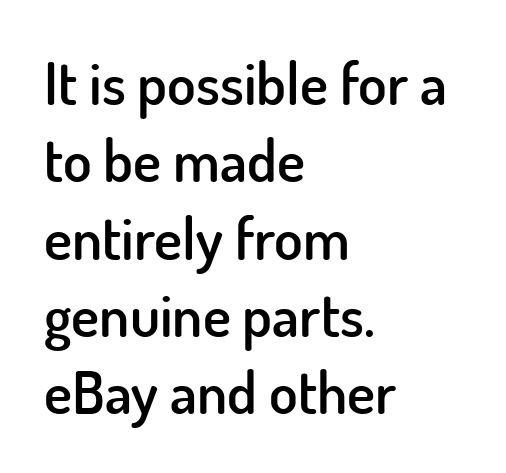
{"serif": "no", "italic": "no", "bold": "semi", "weight": "semibold", "width": "normal", "stroke_contrast": "low", "x_height": "small", "monospaced": "no", "underline": "no", "align": "left", "line_spacing": "normal", "line_spacing_ratio": 1.31, "letter_spacing": "normal", "letter_spacing_em": 0.0, "glyph_px": 59}
